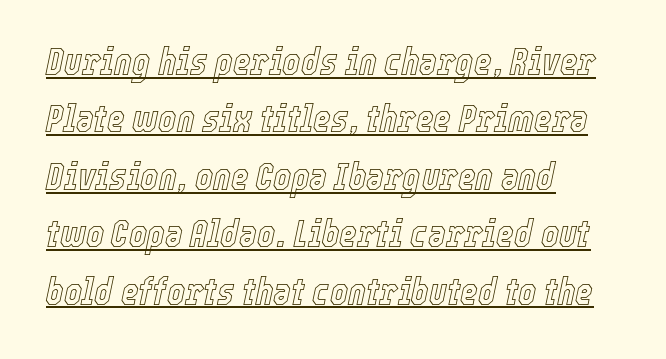
Here the designer chose a conventional face with non-uniform glyph widths. The rows are spaced the way most documents space them. Designer's note — italics engaged. The text block is weighted toward the left margin, trailing off unevenly rightward. In terms of letterspacing, this is plain default setting. The specimen includes a rule beneath the text block's lines.
